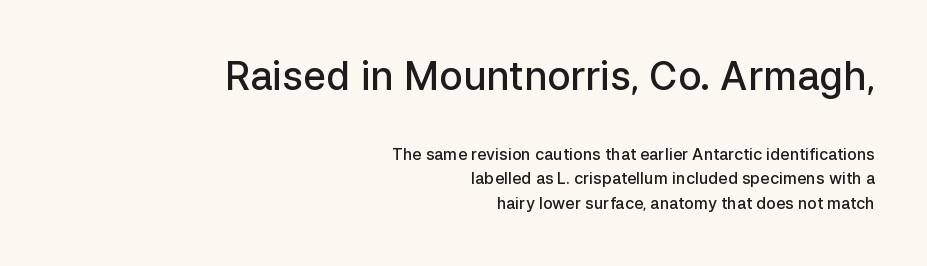
The image shows 39 px semibold sans-serif type, upright; set right-aligned, normal line spacing (1.55x), normal letter spacing, not underlined; the first (top) block is 2.44x larger; low stroke contrast and a medium x-height.
